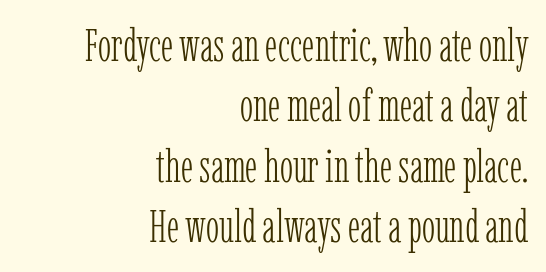
{"serif": "yes", "italic": "no", "bold": "no", "weight": "light", "width": "condensed", "stroke_contrast": "low", "x_height": "medium", "monospaced": "no", "underline": "no", "align": "right", "line_spacing": "normal", "line_spacing_ratio": 1.34, "letter_spacing": "normal", "letter_spacing_em": 0.0, "glyph_px": 45}
